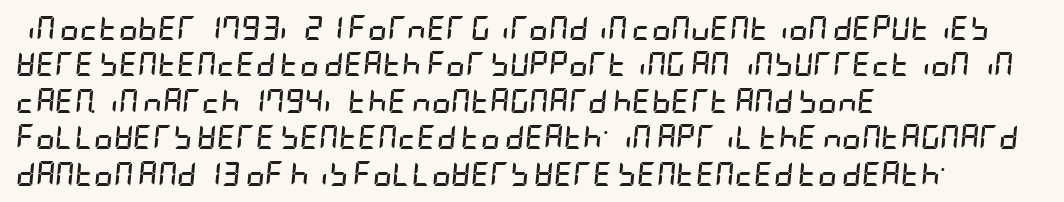
The gaps between neighbouring characters are ordinary and unremarkable. Underline: absent. The typesetting leans heavy: a genuine bold. This sample is left-justified, so line endings fall wherever the words run out. If you drew a line through each stem, it would be angled.
